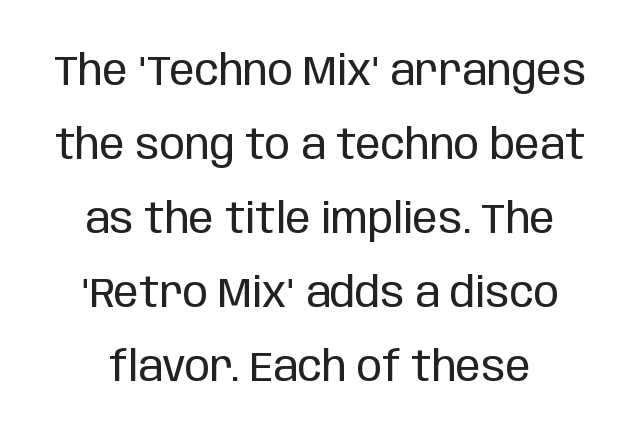
The image shows 42 px regular-weight, condensed sans-serif type, upright; set line spacing 1.76x, normal letter spacing, not underlined; low stroke contrast and a large x-height.
